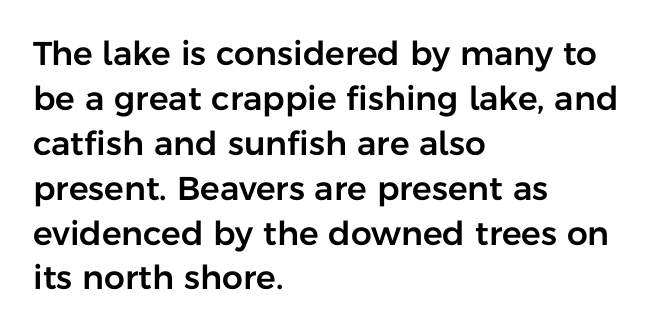
{"serif": "no", "italic": "no", "width": "normal", "stroke_contrast": "low", "x_height": "medium", "monospaced": "no", "underline": "no", "align": "left", "line_spacing": "normal", "line_spacing_ratio": 1.36, "letter_spacing": "normal", "letter_spacing_em": 0.0, "glyph_px": 33}
